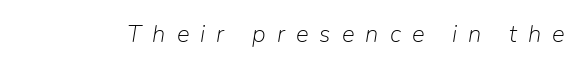
{"italic": "yes", "lean": "right", "slant_degrees": 9, "bold": "no", "underline": "no", "letter_spacing": "wide", "letter_spacing_em": 0.46, "glyph_px": 24}
